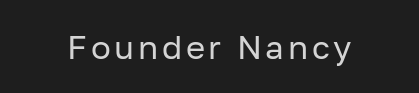
Q: Is the text bold? A: No.
Q: Is the text italic (slanted)? A: No, it is upright.
Q: Is the typeface a serif or a sans-serif typeface? A: Sans-serif.
Q: Is the text underlined? A: No.
Q: Width (condensed, normal, or wide)? A: Normal.
Q: Stroke contrast? A: Low.
Q: x-height? A: Medium.
Q: Monospaced? A: No.
